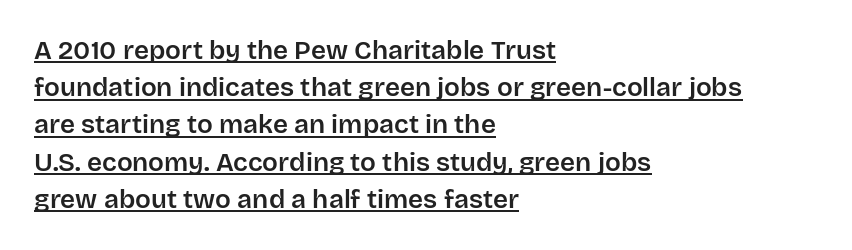
You can see a thin bar hugging the bottom of the glyphs. No italicization has been applied; the sample stays upright. You could call the tracking neutral — neither tight nor loose. The ragged edge is on the right, which tells us the setting is flush left. The rows are spaced the way most documents space them.
